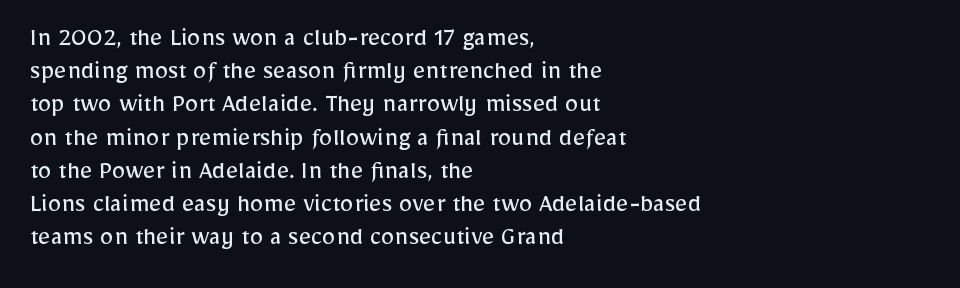
The zone under the glyphs is completely vacant. The passage is arranged the way most books set body copy — flush left. The type sits square on the baseline with zero lean. Weight: in the light-to-regular range. In terms of letterspacing, this is plain default setting.
